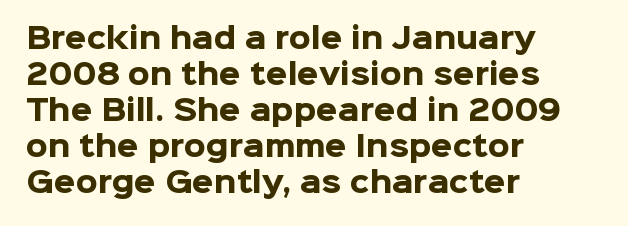
The image shows 28 px heavy sans-serif type, upright; set left-aligned, normal line spacing (1.29x), normal letter spacing, not underlined; low stroke contrast and a medium x-height.
